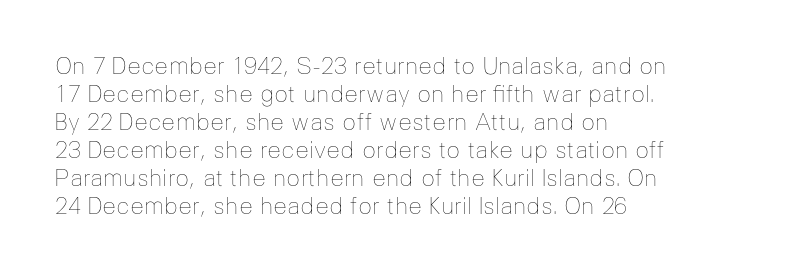
Q: Is the text bold? A: No.
Q: Is the text italic (slanted)? A: No, it is upright.
Q: Is the text underlined? A: No.
Q: How is the paragraph aligned? A: Left-aligned.
Q: Is the spacing between letters normal or unusually wide? A: Normal.
